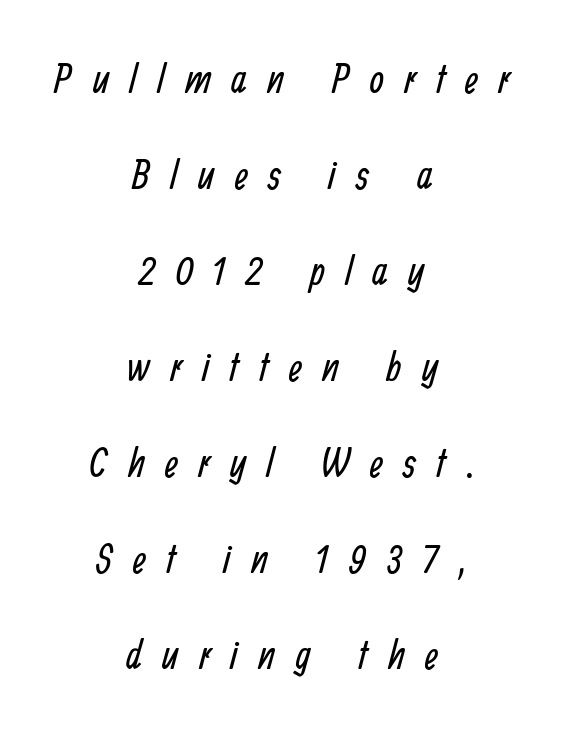
The image shows 41 px regular-weight, condensed sans-serif type; set centered, loose line spacing (2.34x), unusually wide letter spacing (+0.49 em), not underlined; low stroke contrast and a medium x-height.
